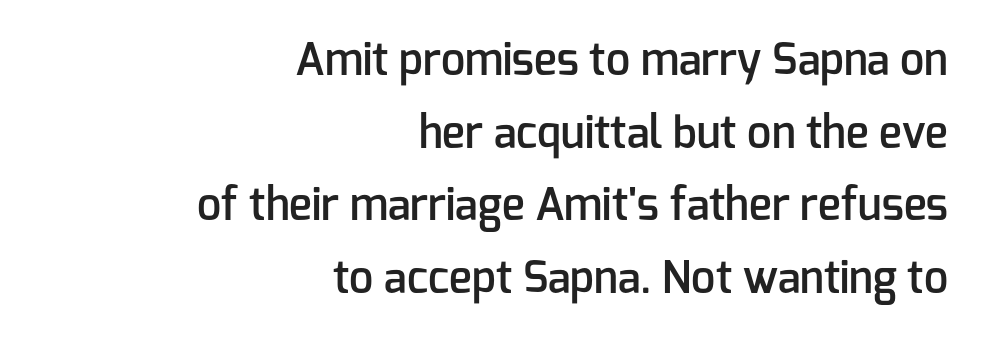
{"serif": "no", "italic": "no", "bold": "semi", "weight": "semibold", "width": "normal", "stroke_contrast": "low", "x_height": "medium", "monospaced": "no", "underline": "no", "align": "right", "line_spacing": "normal", "line_spacing_ratio": 1.69, "letter_spacing": "normal", "letter_spacing_em": 0.0, "glyph_px": 43}
